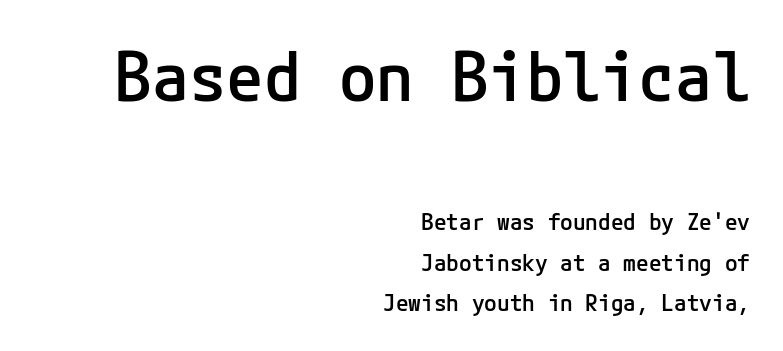
{"serif": "no", "italic": "no", "bold": "semi", "weight": "semibold", "width": "normal", "stroke_contrast": "low", "x_height": "medium", "underline": "no", "align": "right", "line_spacing_ratio": 1.76, "letter_spacing": "normal", "letter_spacing_em": 0.0, "larger_block": "first", "size_ratio": 2.96, "glyph_px": 68}
